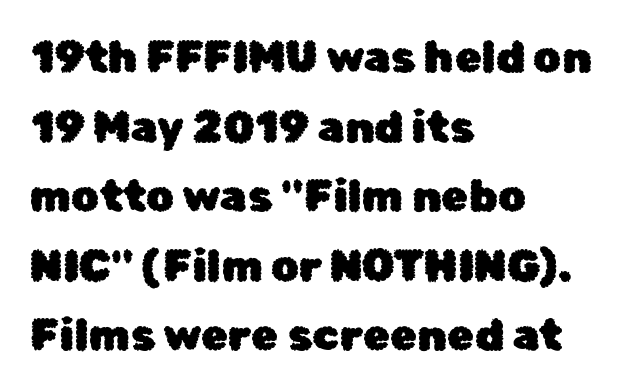
{"serif": "no", "italic": "no", "width": "normal", "stroke_contrast": "low", "x_height": "medium", "monospaced": "no", "underline": "no", "align": "left", "line_spacing": "normal", "line_spacing_ratio": 1.58, "letter_spacing": "normal", "letter_spacing_em": 0.0, "glyph_px": 44}
